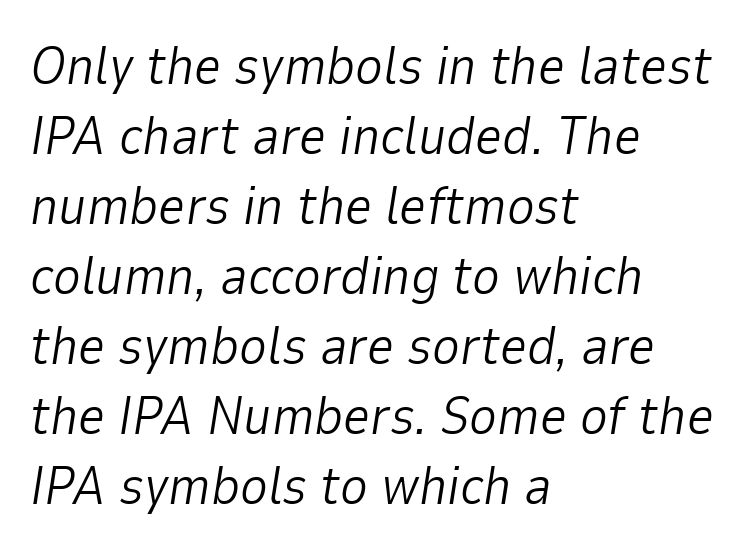
Any mark beneath the type? The region is blank. In CSS terms this would be text-align: left. One glance says typical: line gaps are just what's usual. The typesetting does not lean heavy: it is not bold. Do the characters align in a grid? No, the font is proportional.
